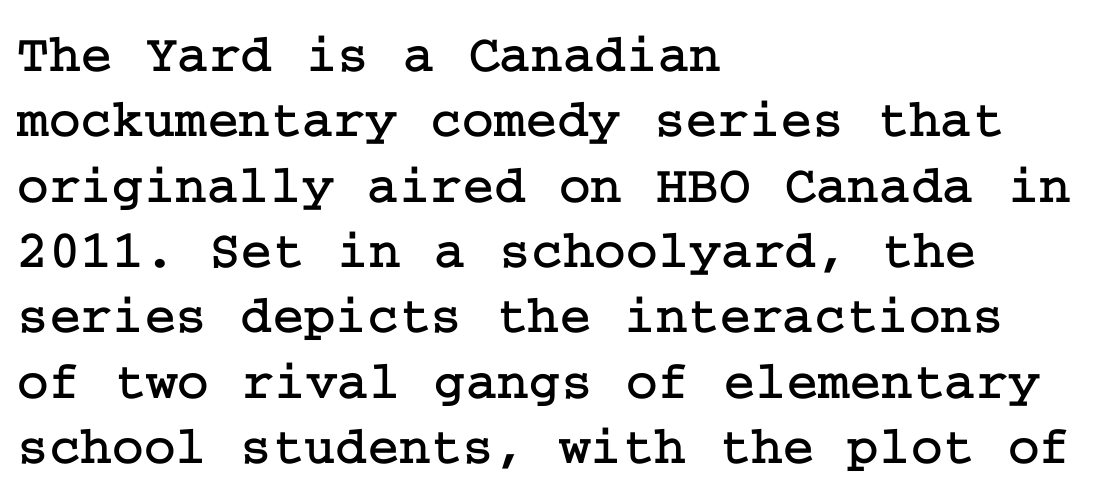
Q: Is the text italic (slanted)? A: No, it is upright.
Q: Is the typeface a serif or a sans-serif typeface? A: Serif.
Q: Is the text underlined? A: No.
Q: How is the paragraph aligned? A: Left-aligned.
Q: Is the spacing between letters normal or unusually wide? A: Normal.
Q: Width (condensed, normal, or wide)? A: Normal.
Q: Stroke contrast? A: Low.
Q: x-height? A: Medium.
